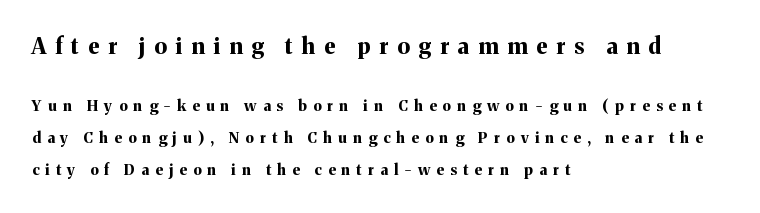
{"italic": "no", "bold": "yes", "underline": "no", "align": "left", "line_spacing": "loose", "line_spacing_ratio": 2.13, "letter_spacing": "wide", "letter_spacing_em": 0.41, "larger_block": "first", "size_ratio": 1.47, "glyph_px": 22}
